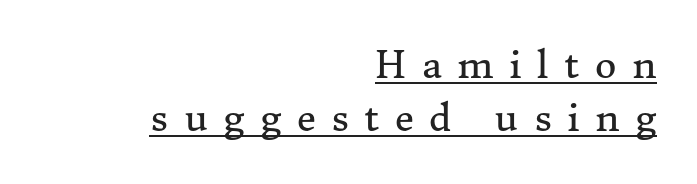
Q: Is the text bold? A: No.
Q: Is the text italic (slanted)? A: No, it is upright.
Q: Is the typeface a serif or a sans-serif typeface? A: Serif.
Q: Is the text underlined? A: Yes.
Q: How is the paragraph aligned? A: Right-aligned.
Q: Is the spacing between letters normal or unusually wide? A: Unusually wide.
Q: Is the spacing between lines tight, normal or loose? A: Normal.
Q: Width (condensed, normal, or wide)? A: Normal.
Q: Stroke contrast? A: Medium.
Q: x-height? A: Medium.
Q: Monospaced? A: No.
